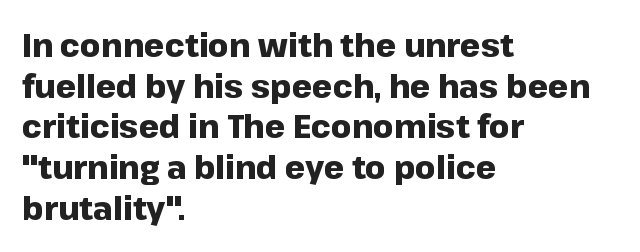
The image shows 32 px heavy sans-serif type, upright; set left-aligned, normal line spacing (1.27x), normal letter spacing, not underlined; low stroke contrast and a medium x-height.
